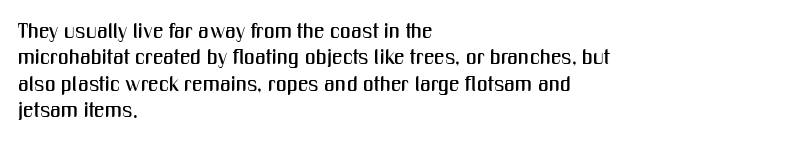
The image shows 21 px text type, upright; set left-aligned, normal line spacing (1.26x), normal letter spacing, not underlined.
